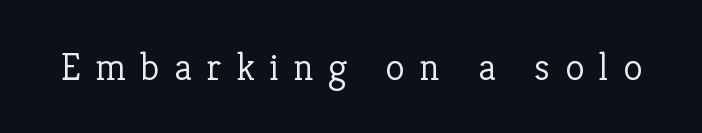
{"serif": "yes", "italic": "no", "bold": "no", "weight": "light", "width": "normal", "stroke_contrast": "low", "x_height": "medium", "monospaced": "no", "underline": "no", "letter_spacing": "wide", "letter_spacing_em": 0.36, "glyph_px": 40}
